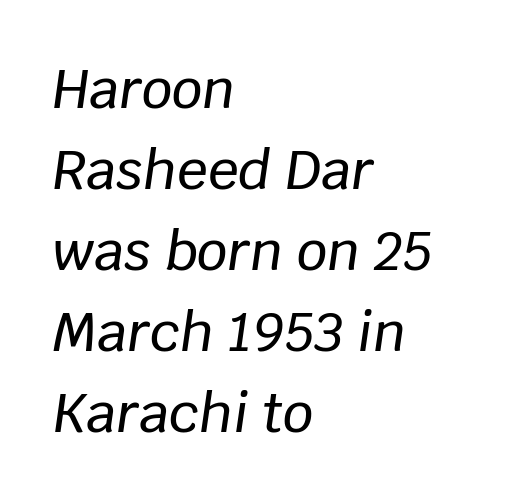
Q: Is the text italic (slanted)? A: Yes, it leans right by about 8 degrees.
Q: Is the text underlined? A: No.
Q: How is the paragraph aligned? A: Left-aligned.
Q: Is the spacing between letters normal or unusually wide? A: Normal.
Q: Is the spacing between lines tight, normal or loose? A: Normal.
Q: Width (condensed, normal, or wide)? A: Normal.
Q: Stroke contrast? A: Low.
Q: x-height? A: Large.
Q: Monospaced? A: No.
